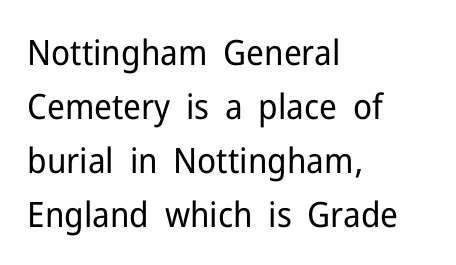
Q: Is the text bold? A: No.
Q: Is the text italic (slanted)? A: No, it is upright.
Q: Is the typeface a serif or a sans-serif typeface? A: Sans-serif.
Q: Is the text underlined? A: No.
Q: How is the paragraph aligned? A: Left-aligned.
Q: Is the spacing between letters normal or unusually wide? A: Normal.
Q: Is the spacing between lines tight, normal or loose? A: Normal.
Q: Width (condensed, normal, or wide)? A: Normal.
Q: Stroke contrast? A: Low.
Q: x-height? A: Medium.
Q: Monospaced? A: No.
